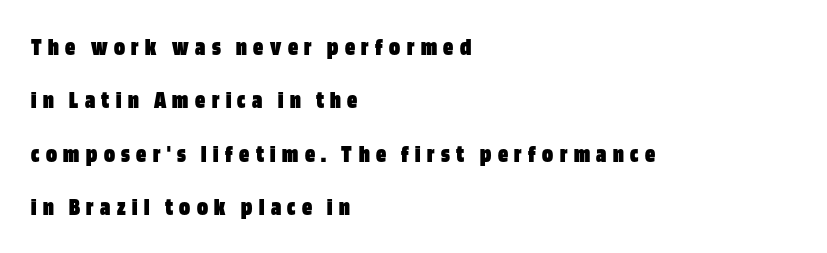
The image shows 25 px bold type, upright; set left-aligned, loose line spacing (2.14x), unusually wide letter spacing (+0.26 em), not underlined.
